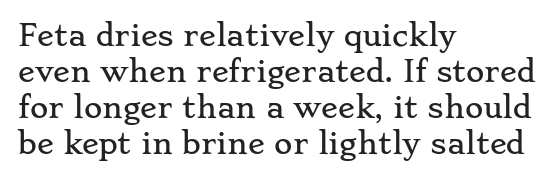
Q: Is the text italic (slanted)? A: No, it is upright.
Q: Is the typeface a serif or a sans-serif typeface? A: Serif.
Q: Is the text underlined? A: No.
Q: How is the paragraph aligned? A: Left-aligned.
Q: Is the spacing between letters normal or unusually wide? A: Normal.
Q: Is the spacing between lines tight, normal or loose? A: Normal.
Q: Width (condensed, normal, or wide)? A: Wide.
Q: Stroke contrast? A: Low.
Q: x-height? A: Small.
Q: Monospaced? A: No.
